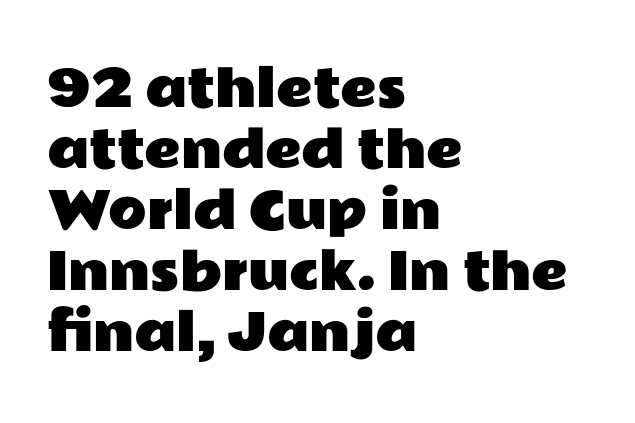
{"serif": "no", "italic": "no", "width": "wide", "stroke_contrast": "low", "x_height": "medium", "monospaced": "no", "underline": "no", "align": "left", "line_spacing_ratio": 1.22, "letter_spacing": "normal", "letter_spacing_em": 0.0, "glyph_px": 50}
